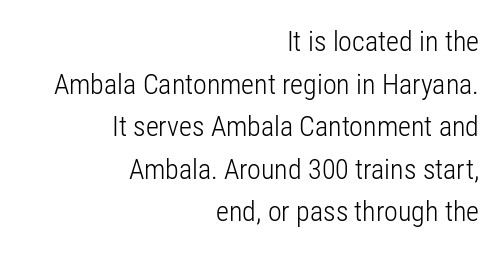
Check under the words: just untouched page. The weight would be labelled regular, book, light, or lighter still. Nothing sits at the stroke ends, so this counts as sans-serif. Does extra space separate the letters? No, they use regular spacing. Rows of type keep a routine distance in the vertical direction. Each line ends at the same right margin while the left side varies.
